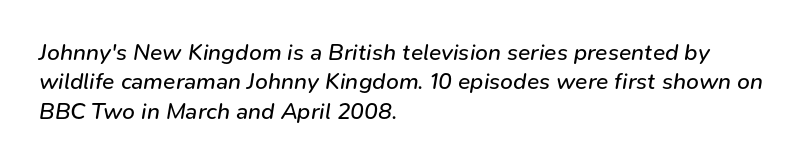
{"italic": "yes", "lean": "right", "slant_degrees": 9, "bold": "no", "underline": "no", "align": "left", "line_spacing": "normal", "line_spacing_ratio": 1.28, "letter_spacing": "normal", "letter_spacing_em": 0.0, "glyph_px": 23}
